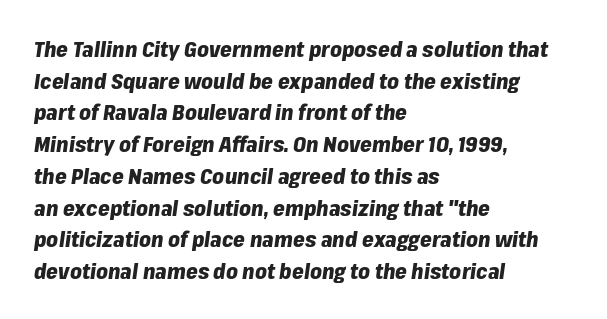
The image shows 21 px bold type, italic (leaning right); set left-aligned, normal line spacing (1.51x), normal letter spacing, not underlined.
